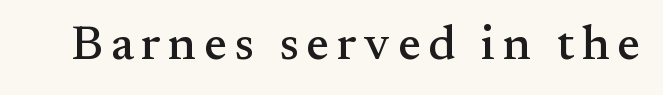
Quick note: not italic, upright. Here the designer chose a conventional face with non-uniform glyph widths. Descenders are the only things crossing below the line. This sample uses a serif face.
